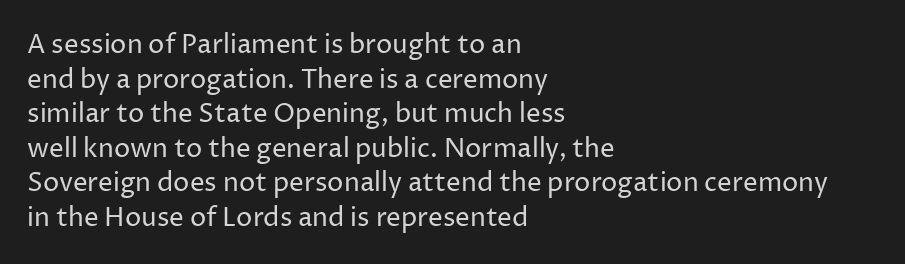
{"italic": "no", "bold": "no", "underline": "no", "align": "left", "line_spacing": "normal", "line_spacing_ratio": 1.33, "letter_spacing": "normal", "letter_spacing_em": 0.0, "glyph_px": 26}
